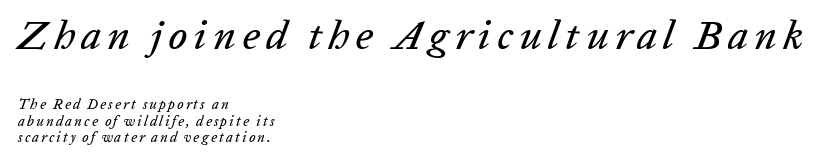
{"italic": "yes", "lean": "right", "slant_degrees": 20, "width": "normal", "stroke_contrast": "low", "x_height": "medium", "monospaced": "no", "underline": "no", "align": "left", "line_spacing_ratio": 1.16, "larger_block": "first", "size_ratio": 2.93, "glyph_px": 41}
